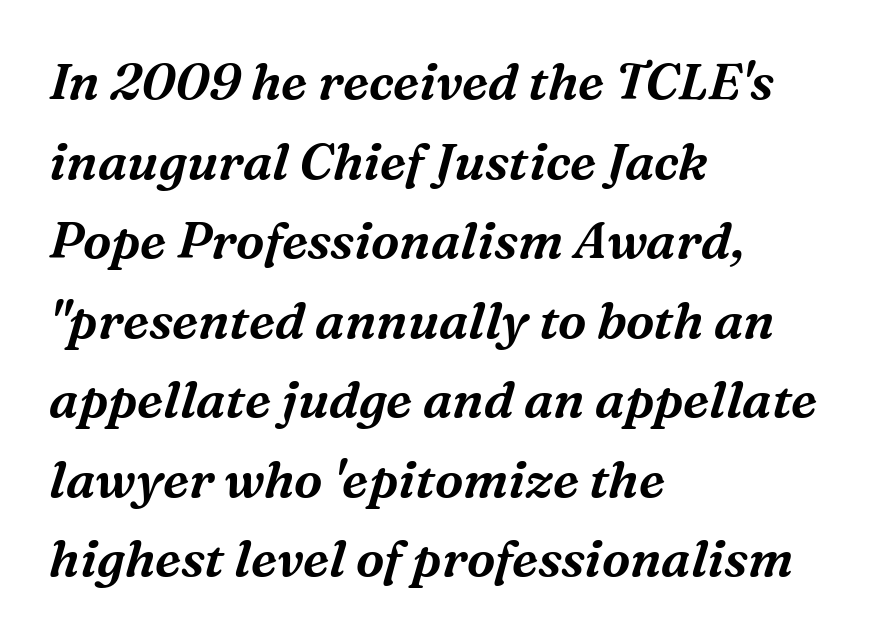
These lines were composed using italics. This is serif lettering, the kind often seen in printed books. These lines are rendered in a variable-pitch font. Spacing between characters is what you'd get straight out of the box.
